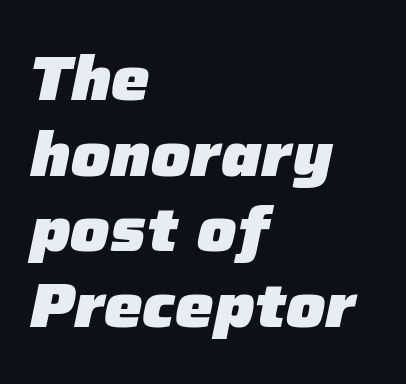
The image shows 61 px heavy type, italic (leaning right); set left-aligned, line spacing 1.24x, normal letter spacing, not underlined; low stroke contrast and a medium x-height.
